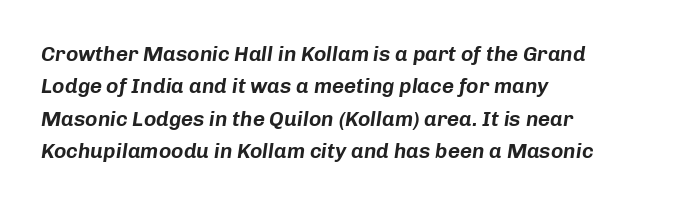
{"italic": "yes", "lean": "right", "slant_degrees": 8, "underline": "no", "align": "left", "line_spacing": "normal", "line_spacing_ratio": 1.54, "letter_spacing": "normal", "letter_spacing_em": 0.0, "glyph_px": 21}
